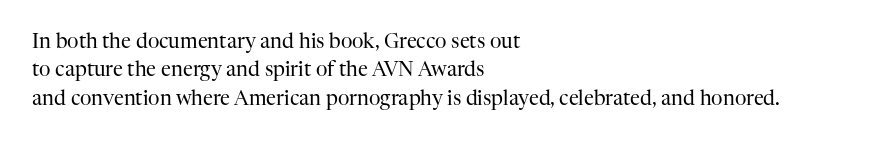
{"italic": "no", "bold": "no", "underline": "no", "align": "left", "line_spacing": "normal", "line_spacing_ratio": 1.42, "letter_spacing": "normal", "letter_spacing_em": 0.0, "glyph_px": 20}
